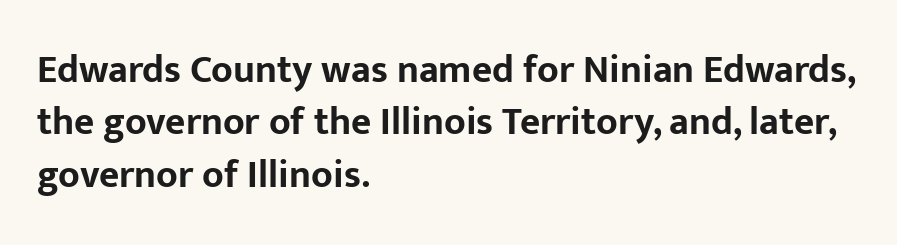
{"serif": "no", "italic": "no", "bold": "yes", "weight": "bold", "width": "normal", "stroke_contrast": "low", "x_height": "medium", "monospaced": "no", "underline": "no", "align": "left", "line_spacing": "normal", "line_spacing_ratio": 1.34, "letter_spacing": "normal", "letter_spacing_em": 0.0, "glyph_px": 39}
